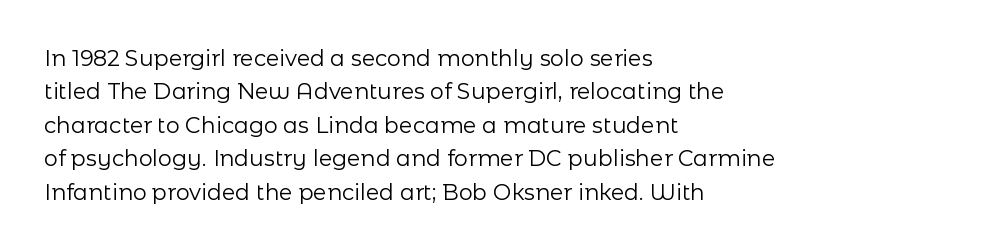
The image shows 22 px text type, upright; set left-aligned, normal line spacing (1.52x), normal letter spacing, not underlined.
